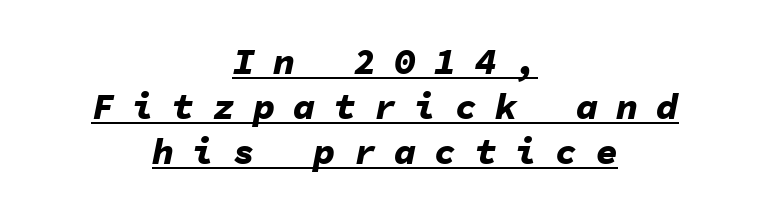
Q: Is the text bold? A: Yes.
Q: Is the text italic (slanted)? A: Yes, it leans right by about 11 degrees.
Q: Is the text underlined? A: Yes.
Q: How is the paragraph aligned? A: Centered.
Q: Is the spacing between letters normal or unusually wide? A: Unusually wide.
Q: Width (condensed, normal, or wide)? A: Normal.
Q: Stroke contrast? A: Low.
Q: x-height? A: Medium.
Q: Monospaced? A: Yes.
